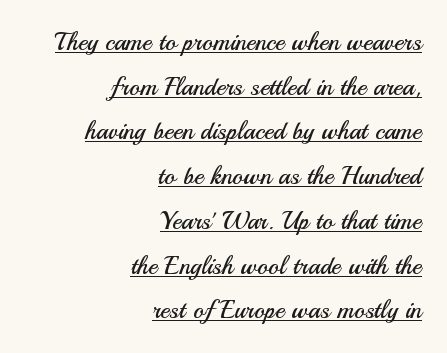
Q: Is the text bold? A: No.
Q: Is the text italic (slanted)? A: Yes.
Q: Is the text underlined? A: Yes.
Q: How is the paragraph aligned? A: Right-aligned.
Q: Is the spacing between letters normal or unusually wide? A: Normal.
